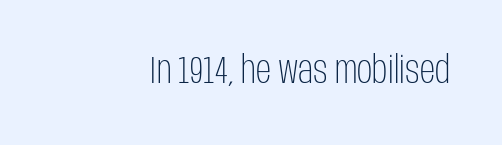
Do the letters lean? They stand straight. Unbolded letterforms with no extra heft. No word sits above an underline. These lines keep a tight, regular rhythm from letter to letter. Varying glyph widths throughout — classic text-font behaviour.
